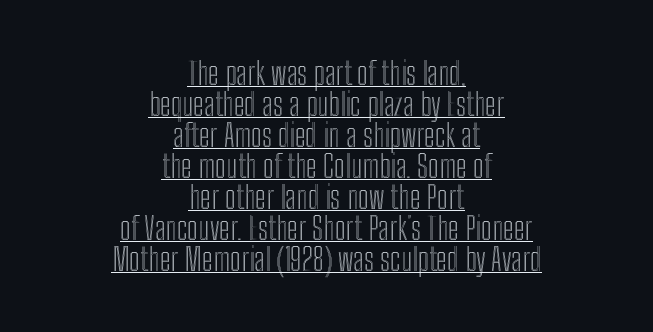
The image shows 31 px condensed type, upright; set centered, tight line spacing (1.0x), normal letter spacing, underlined; a medium x-height.
